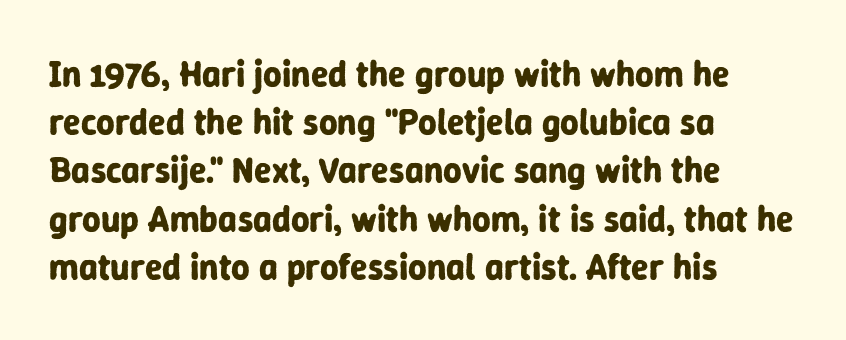
The image shows 36 px bold sans-serif type, upright; set left-aligned, normal line spacing (1.34x), normal letter spacing, not underlined; low stroke contrast and a medium x-height.
